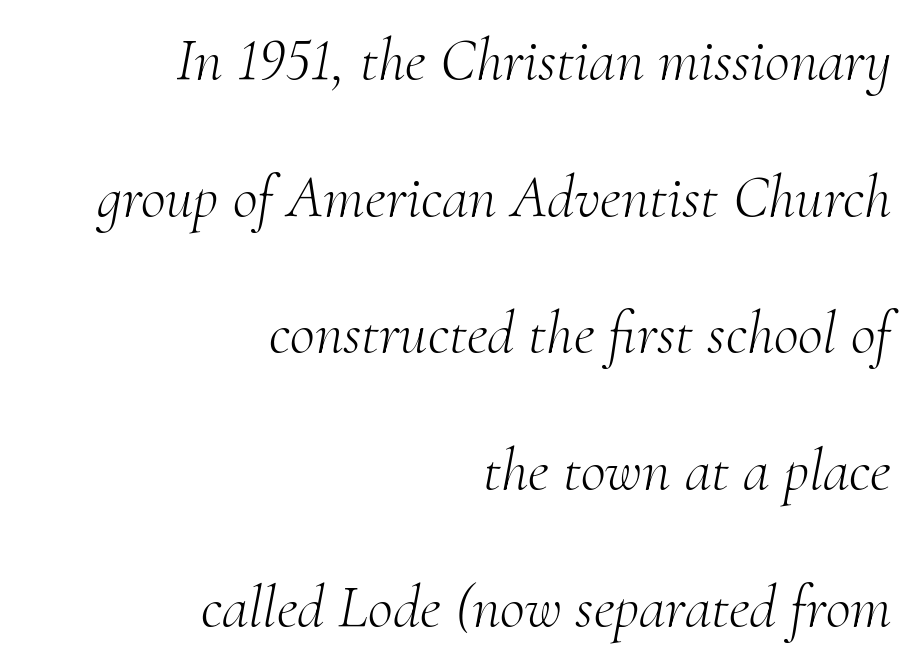
Q: Is the text bold? A: No.
Q: Is the text italic (slanted)? A: Yes, it leans right by about 10 degrees.
Q: Is the typeface a serif or a sans-serif typeface? A: Serif.
Q: Is the text underlined? A: No.
Q: How is the paragraph aligned? A: Right-aligned.
Q: Is the spacing between letters normal or unusually wide? A: Normal.
Q: Is the spacing between lines tight, normal or loose? A: Loose.
Q: Width (condensed, normal, or wide)? A: Normal.
Q: Stroke contrast? A: Medium.
Q: x-height? A: Small.
Q: Monospaced? A: No.
